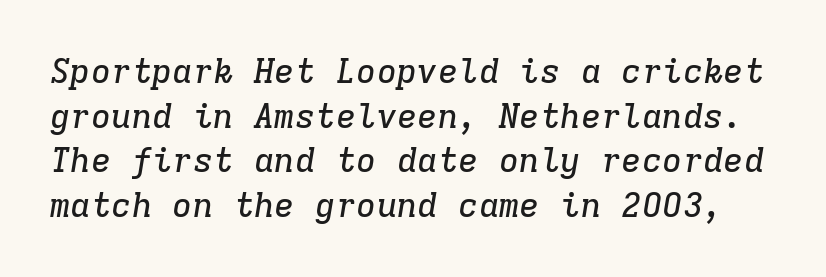
Posture: slanted. Baseline-to-baseline distance is the conventional proportion of letter height. No word sits above an underline. This rendering employs a face with finishing strokes, i.e., a serif.
